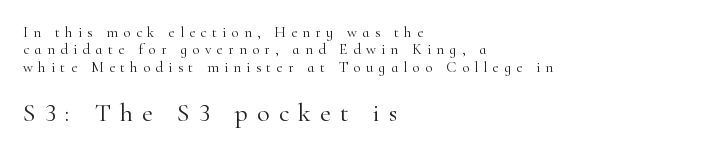
Q: Is the text bold? A: No.
Q: Is the text italic (slanted)? A: No, it is upright.
Q: Is the text underlined? A: No.
Q: How is the paragraph aligned? A: Left-aligned.
Q: Is the spacing between letters normal or unusually wide? A: Unusually wide.
Q: Which block of text is set in a larger size, the first (top) or the second (bottom)? A: The second (bottom) one.
